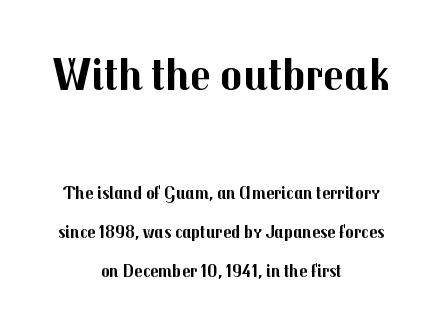
Q: Is the text bold? A: Yes.
Q: Is the text italic (slanted)? A: No, it is upright.
Q: Is the typeface a serif or a sans-serif typeface? A: Sans-serif.
Q: Is the text underlined? A: No.
Q: How is the paragraph aligned? A: Centered.
Q: Is the spacing between letters normal or unusually wide? A: Normal.
Q: Is the spacing between lines tight, normal or loose? A: Loose.
Q: Which block of text is set in a larger size, the first (top) or the second (bottom)? A: The first (top) one.
Q: Width (condensed, normal, or wide)? A: Normal.
Q: Stroke contrast? A: Medium.
Q: x-height? A: Medium.
Q: Monospaced? A: No.
